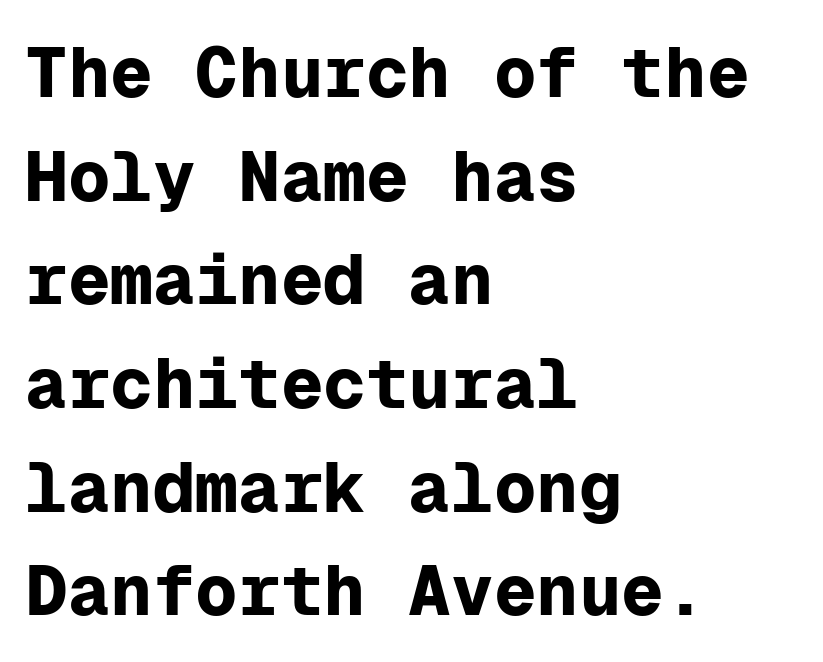
A typesetter would call this monospace, since all characters share one set width. Check the space under the baseline: it is left empty. This is heavy type, rendered in bold. One glance says typical: line gaps are just what's usual. If you drew a ruler down the left edge, every line would touch it. The axis of the letterforms is exactly vertical.
